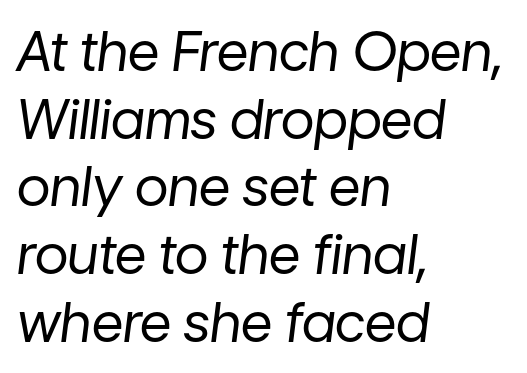
The paragraph shown leans on its left margin. The face used here is proportionally spaced, like ordinary book or web type. You could call the tracking neutral — neither tight nor loose. The rendering applies a slant to the glyphs.
